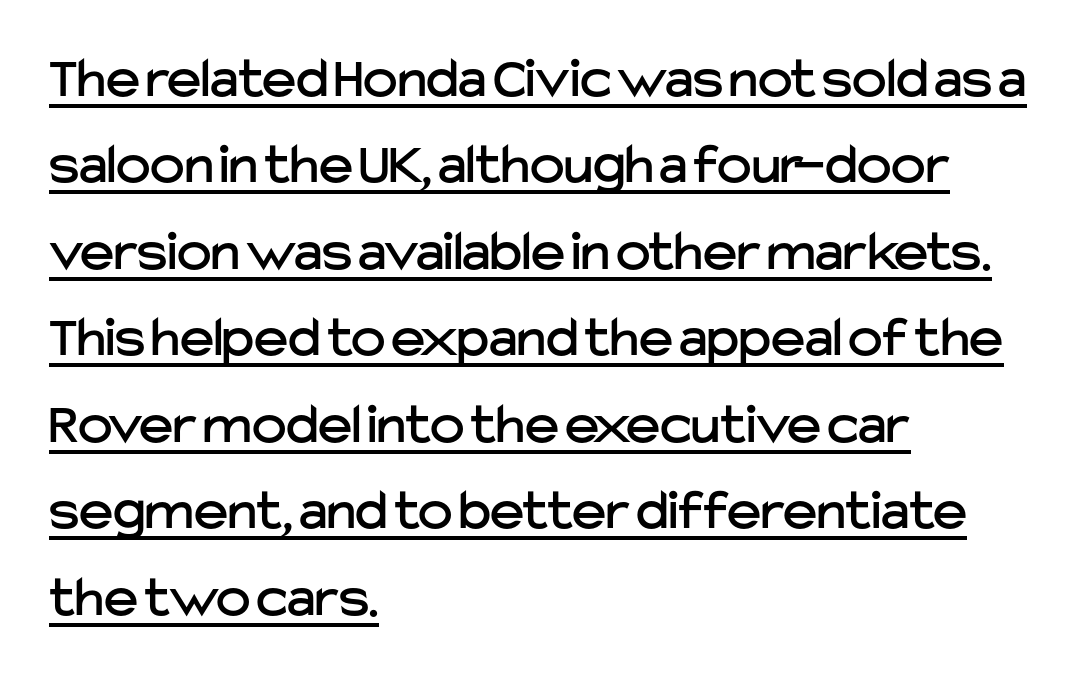
You could call the tracking neutral — neither tight nor loose. The line-height multiplier appears to be the usual default. A classic flush-left, rag-right setting is used for this passage. The passage shown is typed in a proportional face where columns would drift. You can tell from the bare stems that sans-serif type was used. When letters stand straight like this, we call the style roman or upright.
